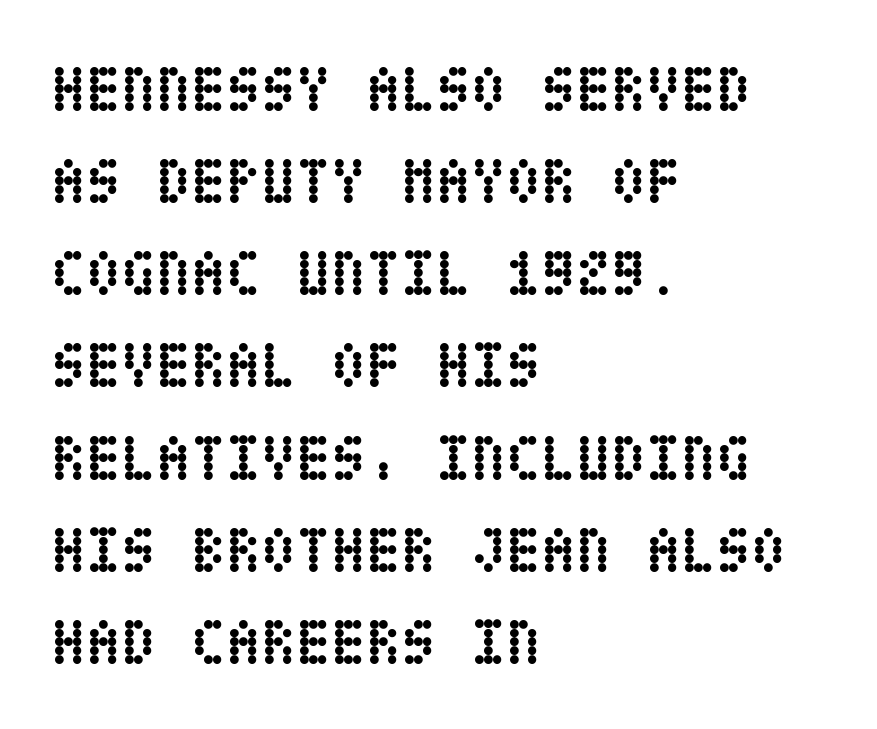
The image shows 64 px semibold, condensed type, upright; set left-aligned, normal line spacing (1.44x), normal letter spacing, not underlined; low stroke contrast and a large x-height.
